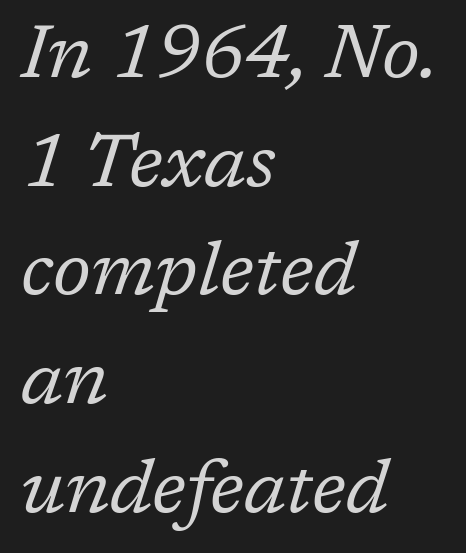
The letters advance in unequal steps, a hallmark of proportional type. Each line starts at the same left margin while the right side varies. The face used here has a pronounced slope to its letters. The horizontal fit of the characters is conventional and even. Stroke thickness stays within the range of a standard reading face or lighter. Leading: standard.
